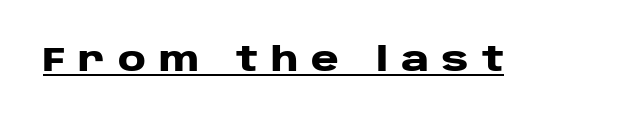
The image shows 34 px heavy, wide sans-serif type, upright; set unusually wide letter spacing (+0.38 em), underlined; low stroke contrast and a large x-height.
